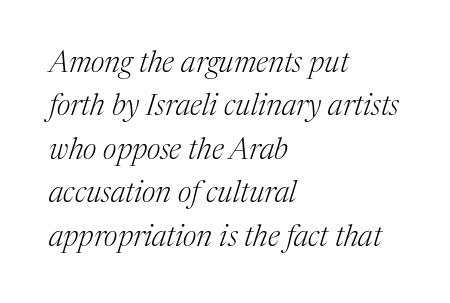
The passage shown leans; its letterforms are oblique. Honestly, the letter spacing is just normal — you wouldn't notice it. Notice how descenders clear the ascenders below comfortably — that's standard leading. A student would call this left alignment; a typographer would say flush left, rag right.
